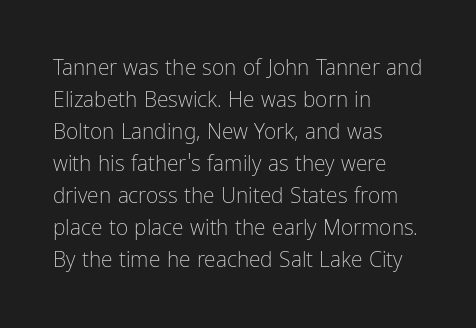
The image shows 21 px text type, upright; set left-aligned, normal line spacing (1.52x), normal letter spacing, not underlined.
